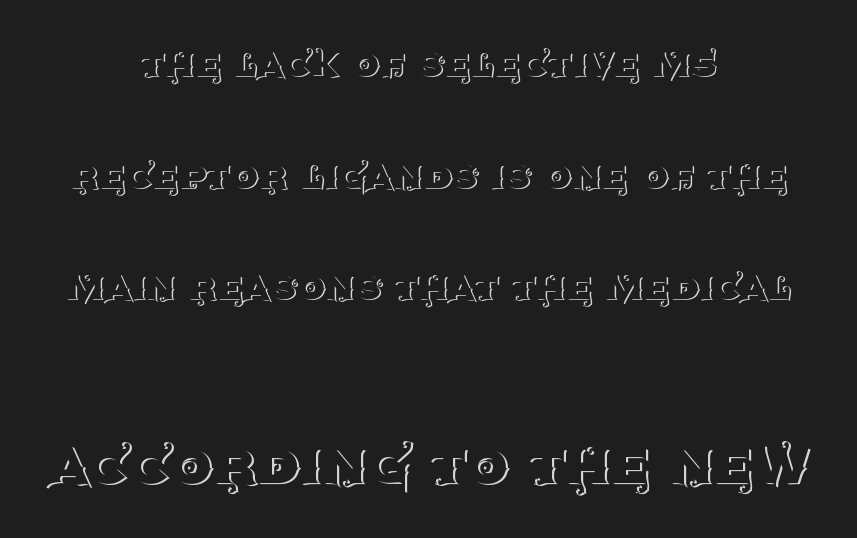
The specimen omits any rule beneath the text block's lines. Scale increases going downward across the two blocks. A typesetter would mark this as roman, not italic. The letterforms sit shoulder to shoulder at normal distance.
